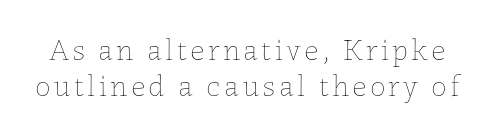
Characters remain perfectly vertical along every line. The words here are not underlined. Nothing heavy about these letters — not bold at all. A typesetter would call this proportional, since set widths differ per character.
